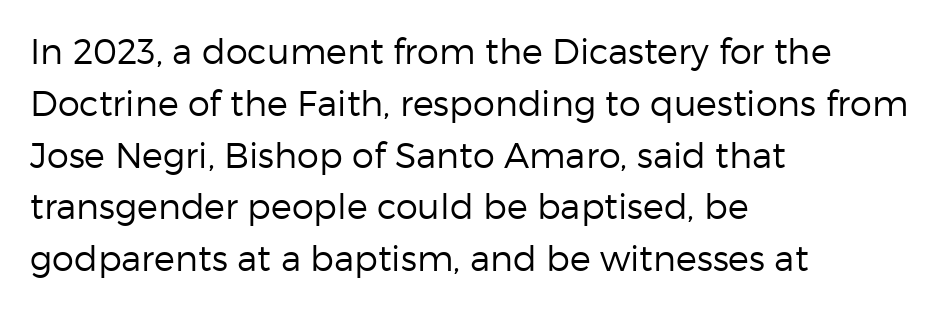
The image shows 35 px regular-weight sans-serif type, upright; set left-aligned, normal line spacing (1.48x), normal letter spacing, not underlined; low stroke contrast and a medium x-height.
